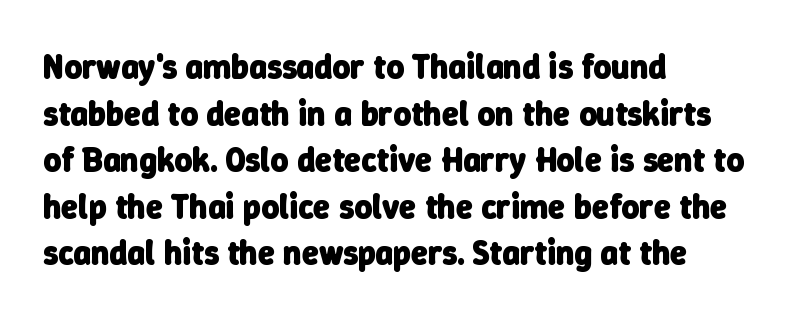
Q: Is the text bold? A: Yes.
Q: Is the typeface a serif or a sans-serif typeface? A: Sans-serif.
Q: Is the text underlined? A: No.
Q: How is the paragraph aligned? A: Left-aligned.
Q: Is the spacing between letters normal or unusually wide? A: Normal.
Q: Is the spacing between lines tight, normal or loose? A: Normal.
Q: Width (condensed, normal, or wide)? A: Normal.
Q: Stroke contrast? A: Low.
Q: x-height? A: Medium.
Q: Monospaced? A: No.
